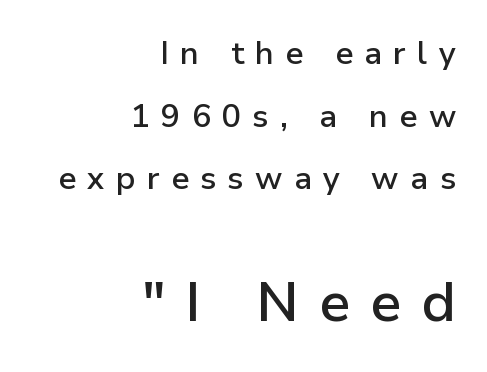
Q: Is the text bold? A: Semi-bold.
Q: Is the text italic (slanted)? A: No, it is upright.
Q: Is the typeface a serif or a sans-serif typeface? A: Sans-serif.
Q: Is the text underlined? A: No.
Q: How is the paragraph aligned? A: Right-aligned.
Q: Is the spacing between letters normal or unusually wide? A: Unusually wide.
Q: Is the spacing between lines tight, normal or loose? A: Loose.
Q: Which block of text is set in a larger size, the first (top) or the second (bottom)? A: The second (bottom) one.
Q: Width (condensed, normal, or wide)? A: Normal.
Q: Stroke contrast? A: Low.
Q: x-height? A: Medium.
Q: Monospaced? A: No.
